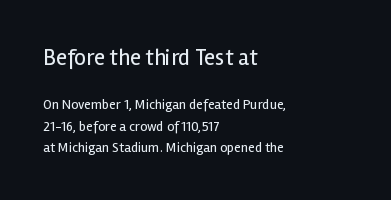
Counters stay open thanks to moderate or lighter strokes. Top chunk: large. Bottom chunk: small. What's the leading like? Ordinary, nothing unusual. Is the letter spacing exaggerated? No — it looks like the ordinary default.
